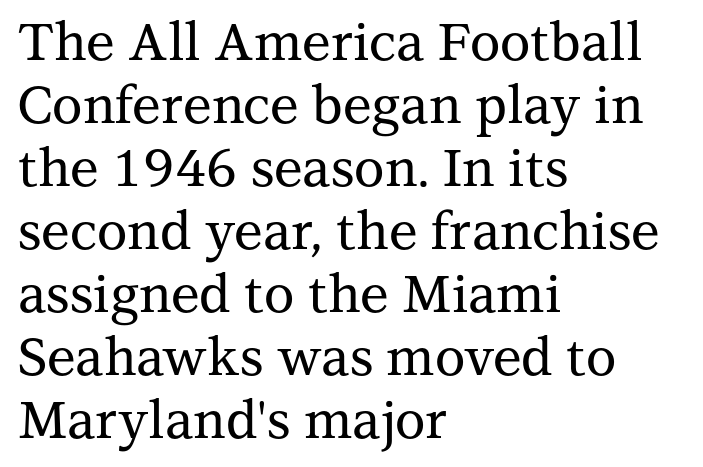
Small tapered or slab feet sit at the stroke ends, so this counts as serif. Note the varied advance widths — an 'i' is clearly narrower than an 'm'. Words appear dense and cohesive because spacing is normal. Tall strokes in this sample are plumb rather than angled.
